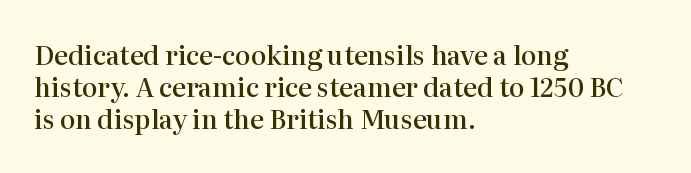
The image shows 26 px text type, upright; set left-aligned, line spacing 1.24x, normal letter spacing, not underlined.
